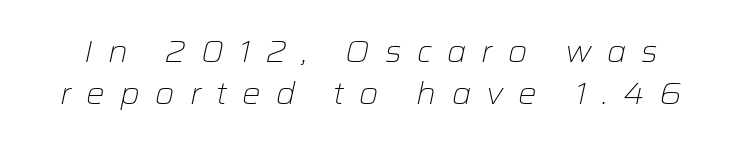
The letters advance in unequal steps, a hallmark of proportional type. Type without underlining. These lines have a slow, spaced-out rhythm from letter to letter. You can tell it's italic because the verticals aren't actually vertical. Caption: face not bold, strokes unweighted.
